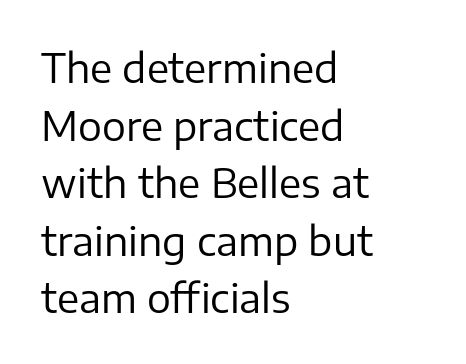
The image shows 40 px regular-weight sans-serif type, upright; set left-aligned, normal line spacing (1.44x), normal letter spacing, not underlined; low stroke contrast and a medium x-height.
